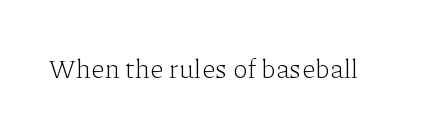
Q: Is the text bold? A: No.
Q: Is the text italic (slanted)? A: No, it is upright.
Q: Is the text underlined? A: No.
Q: Is the spacing between letters normal or unusually wide? A: Normal.
